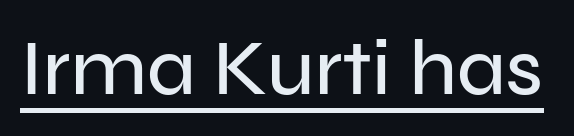
Here the glyphs are tracked normally, forming tight word shapes. Every word sits above its own underline. Each letter's strokes conclude bluntly, with no projecting serifs. In terms of posture, this sample is upright. The letters advance in unequal steps, a hallmark of proportional type.
